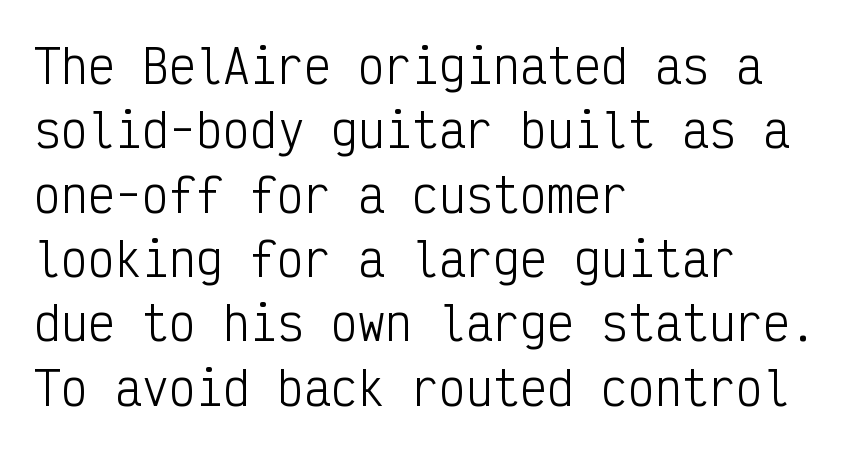
A clean baseline with only descenders dipping below it. This is not heavy type; no bold has been used. Typographically, this falls in the sans-serif category. The axis of the letterforms is exactly vertical. A normal amount of white space separates one row of letters from the next.
